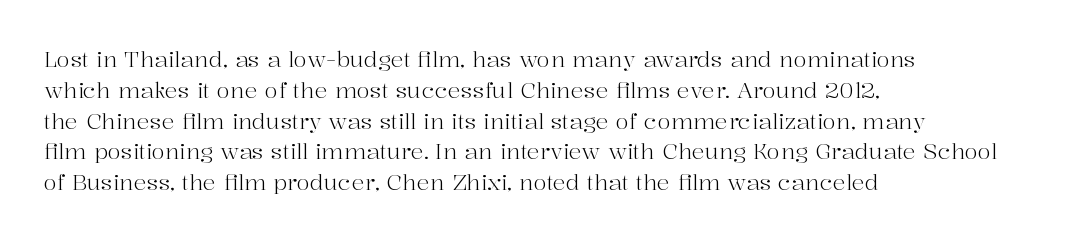
Q: Is the text bold? A: No.
Q: Is the text italic (slanted)? A: No, it is upright.
Q: Is the text underlined? A: No.
Q: How is the paragraph aligned? A: Left-aligned.
Q: Is the spacing between letters normal or unusually wide? A: Normal.
Q: Is the spacing between lines tight, normal or loose? A: Normal.
